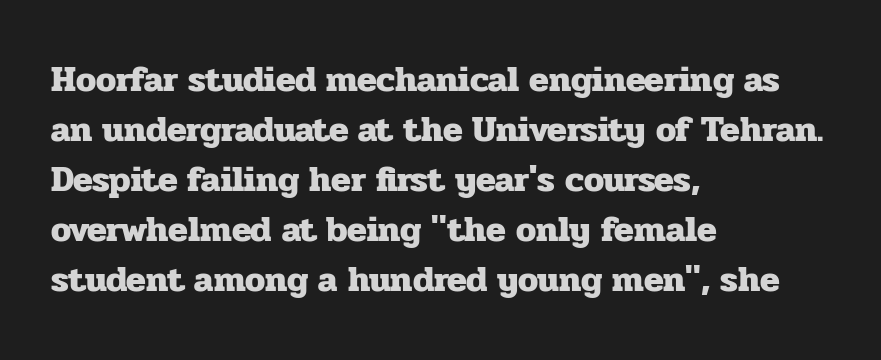
{"serif": "yes", "italic": "no", "bold": "yes", "weight": "heavy", "width": "normal", "stroke_contrast": "low", "x_height": "medium", "monospaced": "no", "underline": "no", "align": "left", "line_spacing": "normal", "line_spacing_ratio": 1.39, "letter_spacing": "normal", "letter_spacing_em": 0.0, "glyph_px": 36}
